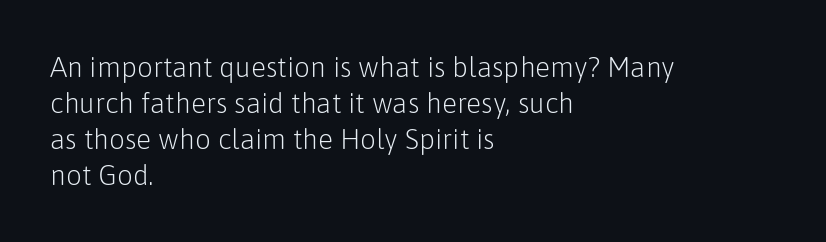
Q: Is the text bold? A: No.
Q: Is the text italic (slanted)? A: No, it is upright.
Q: Is the typeface a serif or a sans-serif typeface? A: Sans-serif.
Q: Is the text underlined? A: No.
Q: How is the paragraph aligned? A: Left-aligned.
Q: Is the spacing between letters normal or unusually wide? A: Normal.
Q: Is the spacing between lines tight, normal or loose? A: Normal.
Q: Width (condensed, normal, or wide)? A: Normal.
Q: Stroke contrast? A: Low.
Q: x-height? A: Medium.
Q: Monospaced? A: No.
